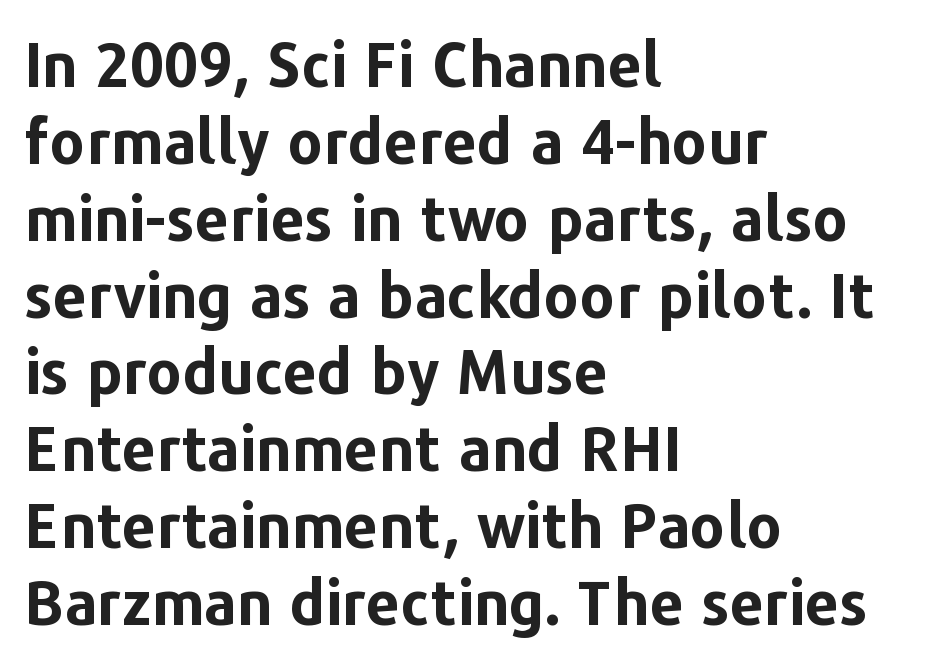
{"serif": "no", "italic": "no", "bold": "yes", "weight": "bold", "width": "normal", "stroke_contrast": "low", "x_height": "medium", "monospaced": "no", "underline": "no", "align": "left", "line_spacing": "normal", "line_spacing_ratio": 1.26, "letter_spacing": "normal", "letter_spacing_em": 0.0, "glyph_px": 61}
